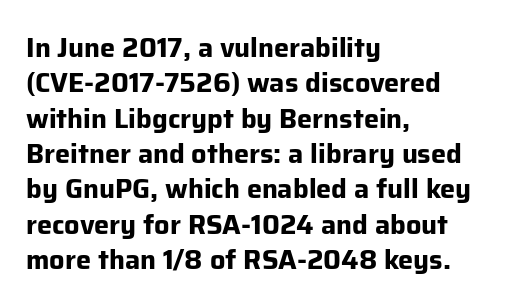
{"italic": "no", "bold": "yes", "underline": "no", "align": "left", "line_spacing": "normal", "line_spacing_ratio": 1.31, "letter_spacing": "normal", "letter_spacing_em": 0.0, "glyph_px": 27}
